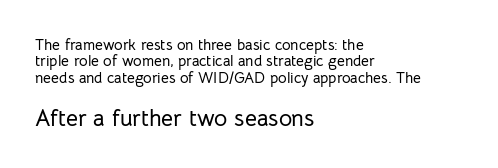
Q: Is the text italic (slanted)? A: No, it is upright.
Q: Is the text underlined? A: No.
Q: How is the paragraph aligned? A: Left-aligned.
Q: Is the spacing between letters normal or unusually wide? A: Normal.
Q: Is the spacing between lines tight, normal or loose? A: Tight.
Q: Which block of text is set in a larger size, the first (top) or the second (bottom)? A: The second (bottom) one.
